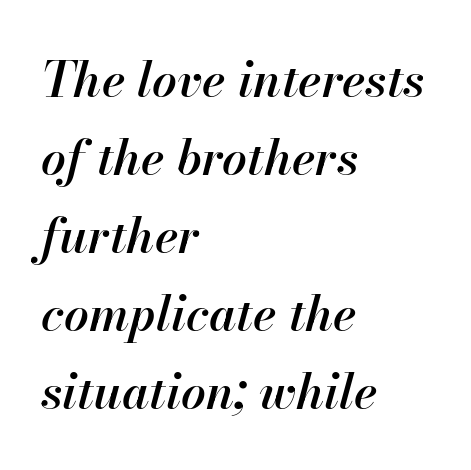
{"italic": "yes", "lean": "right", "slant_degrees": 13, "bold": "semi", "weight": "semibold", "width": "normal", "stroke_contrast": "high", "x_height": "small", "monospaced": "no", "underline": "no", "align": "left", "line_spacing": "normal", "line_spacing_ratio": 1.59, "letter_spacing": "normal", "letter_spacing_em": 0.0, "glyph_px": 49}
